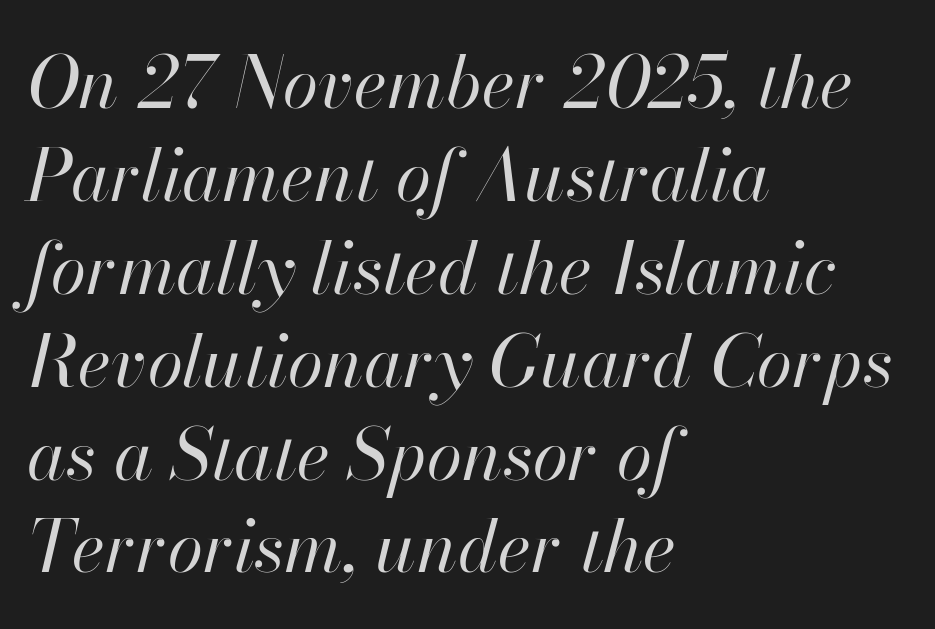
The image shows 72 px regular-weight type, italic (leaning right); set left-aligned, normal line spacing (1.29x), normal letter spacing, not underlined; high stroke contrast and a small x-height.
